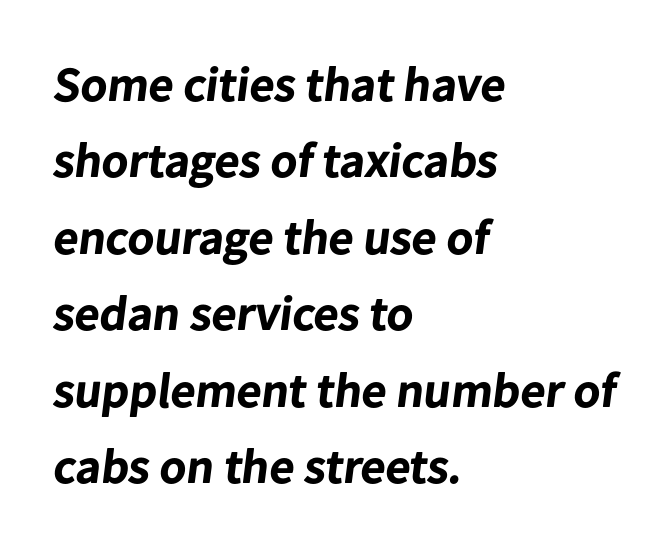
Q: Is the text bold? A: Yes.
Q: Is the typeface a serif or a sans-serif typeface? A: Sans-serif.
Q: Is the text underlined? A: No.
Q: How is the paragraph aligned? A: Left-aligned.
Q: Is the spacing between letters normal or unusually wide? A: Normal.
Q: Is the spacing between lines tight, normal or loose? A: Normal.
Q: Width (condensed, normal, or wide)? A: Normal.
Q: Stroke contrast? A: Low.
Q: x-height? A: Medium.
Q: Monospaced? A: No.
